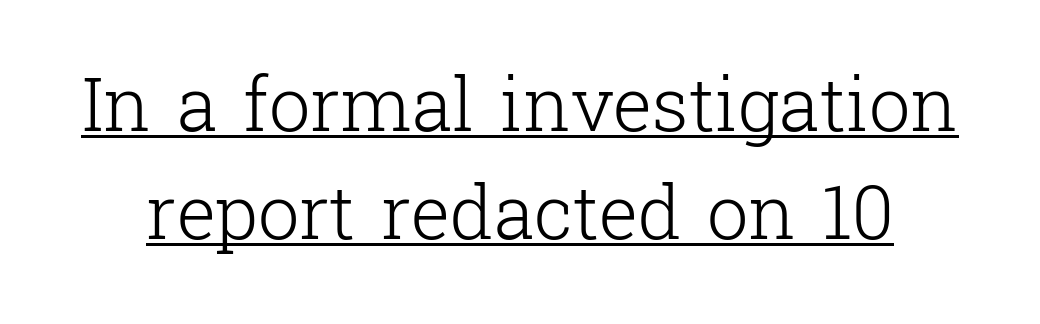
{"serif": "yes", "italic": "no", "bold": "no", "weight": "light", "width": "normal", "stroke_contrast": "low", "x_height": "medium", "monospaced": "no", "underline": "yes", "line_spacing": "normal", "line_spacing_ratio": 1.46, "letter_spacing": "normal", "letter_spacing_em": 0.0, "glyph_px": 74}
